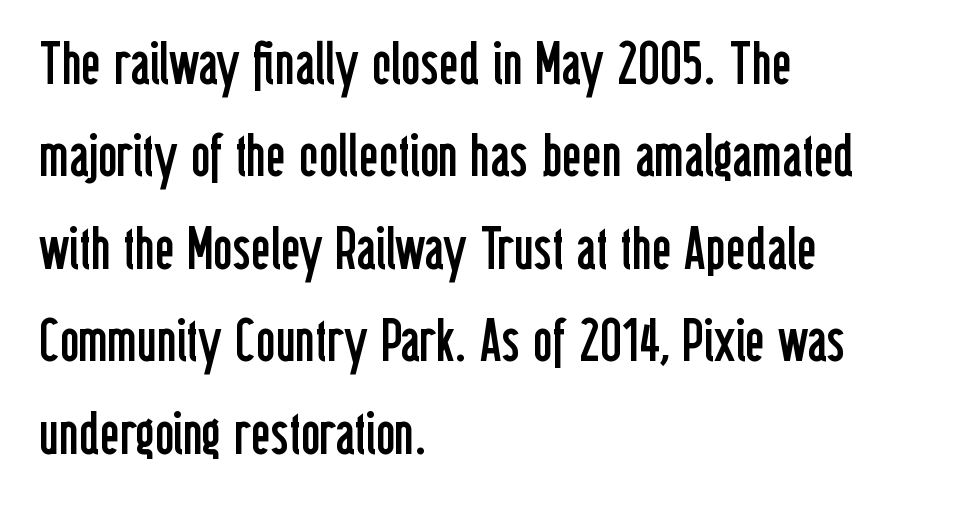
{"serif": "no", "italic": "no", "bold": "no", "weight": "regular", "width": "condensed", "stroke_contrast": "low", "x_height": "medium", "monospaced": "no", "underline": "no", "align": "left", "line_spacing": "normal", "line_spacing_ratio": 1.54, "letter_spacing": "normal", "letter_spacing_em": 0.0, "glyph_px": 60}
